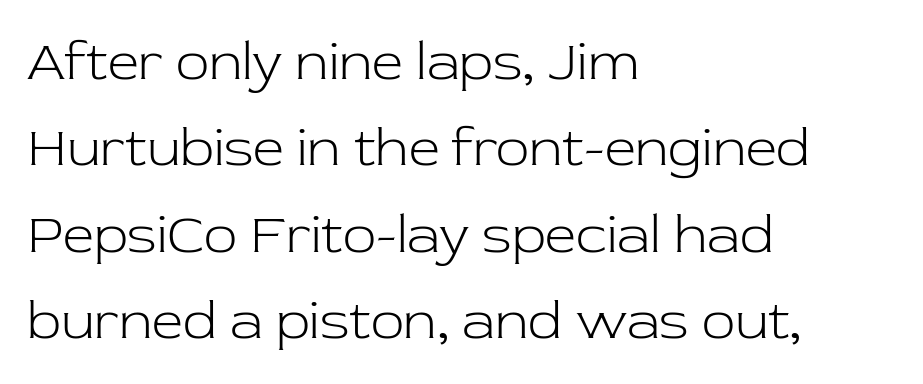
Q: Is the text bold? A: No.
Q: Is the text italic (slanted)? A: No, it is upright.
Q: Is the typeface a serif or a sans-serif typeface? A: Serif.
Q: Is the text underlined? A: No.
Q: How is the paragraph aligned? A: Left-aligned.
Q: Is the spacing between letters normal or unusually wide? A: Normal.
Q: Is the spacing between lines tight, normal or loose? A: Normal.
Q: Width (condensed, normal, or wide)? A: Normal.
Q: Stroke contrast? A: Low.
Q: x-height? A: Medium.
Q: Monospaced? A: No.
